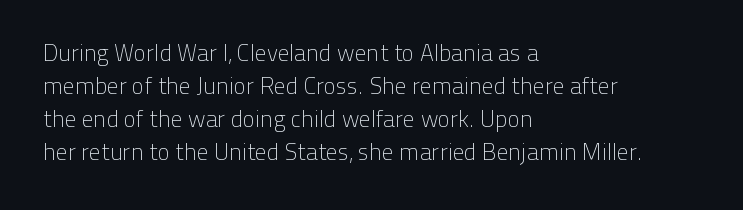
Does extra space separate the letters? No, they use regular spacing. The rendering anchors every line to the left-hand side. The axis of the letterforms is exactly vertical. These lines sit exactly where default settings would place them. Ink coverage per letter is moderate at most. Bare-footed words on every line.
